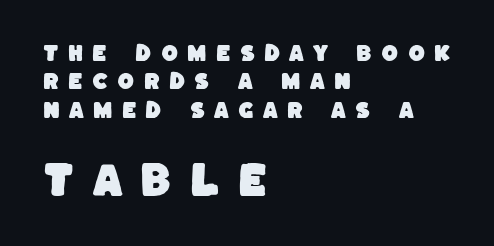
Caption: upper text group reduced, lower text group enlarged. Regarding serifs, this sample does without them. Each line starts at the same left margin while the right side varies. Honestly, the letter spacing is so wide it's the main thing you notice. Decoration check: the copy has no underline.
